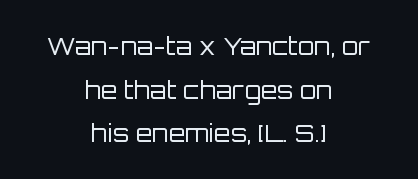
The image shows 24 px text type, upright; set centered, line spacing 1.82x, normal letter spacing, not underlined.
